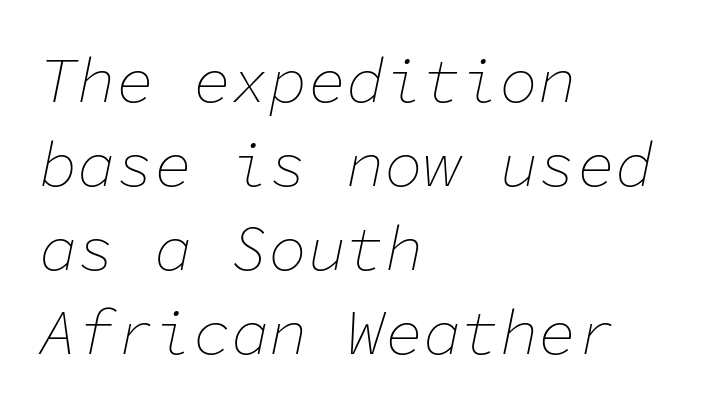
The image shows 64 px thin type, italic (leaning right), monospaced; set left-aligned, normal line spacing (1.31x), normal letter spacing, not underlined; low stroke contrast and a medium x-height.
